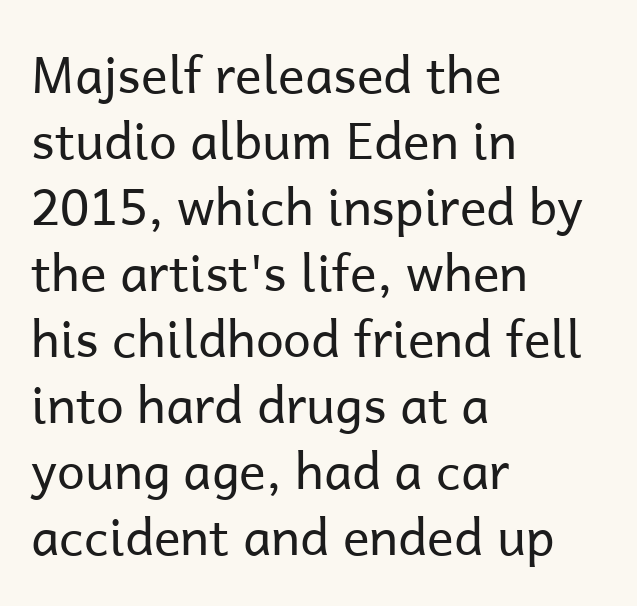
Q: Is the text bold? A: No.
Q: Is the text italic (slanted)? A: No, it is upright.
Q: Is the typeface a serif or a sans-serif typeface? A: Sans-serif.
Q: Is the text underlined? A: No.
Q: How is the paragraph aligned? A: Left-aligned.
Q: Is the spacing between letters normal or unusually wide? A: Normal.
Q: Is the spacing between lines tight, normal or loose? A: Normal.
Q: Width (condensed, normal, or wide)? A: Normal.
Q: Stroke contrast? A: Low.
Q: x-height? A: Medium.
Q: Monospaced? A: No.
